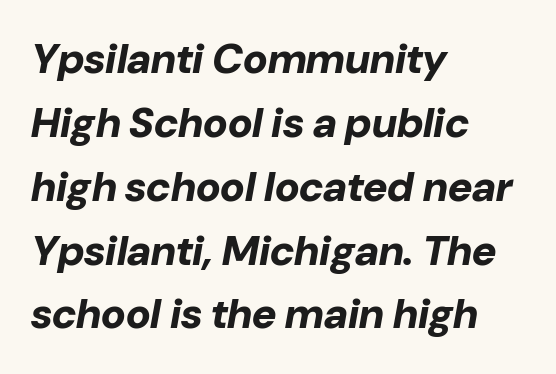
Just letters on the line, the space beneath them empty. Inter-character spacing is left at the font's built-in metrics. The letters are slanted; this is an italic face. The letters advance in unequal steps, a hallmark of proportional type.
